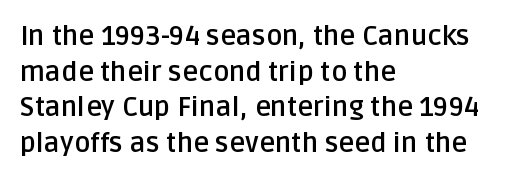
{"italic": "no", "bold": "yes", "underline": "no", "align": "left", "line_spacing": "normal", "line_spacing_ratio": 1.32, "letter_spacing": "normal", "letter_spacing_em": 0.0, "glyph_px": 27}
